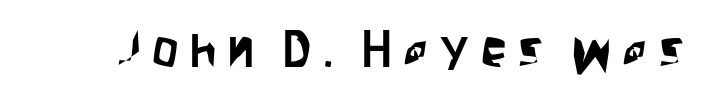
The image shows 52 px condensed sans-serif type, upright; set unusually wide letter spacing (+0.22 em), not underlined; low stroke contrast and a large x-height.
